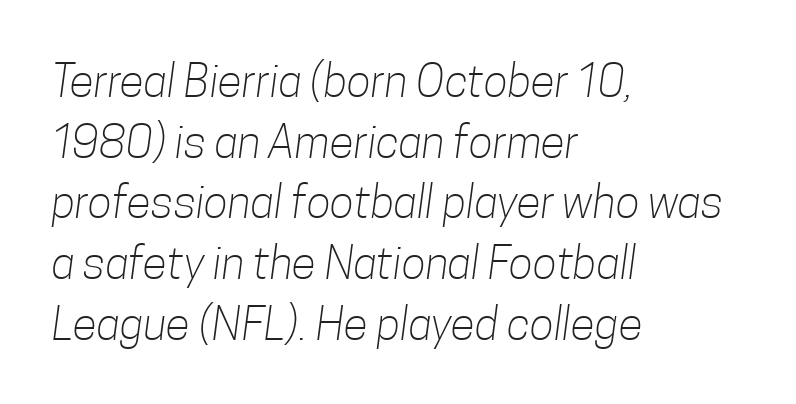
The image shows 45 px light, condensed sans-serif type; set left-aligned, normal line spacing (1.35x), normal letter spacing, not underlined; low stroke contrast and a medium x-height.
